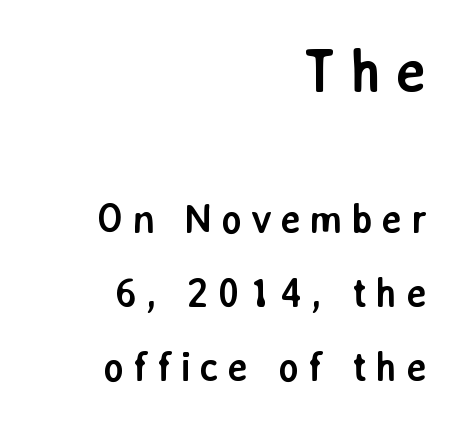
The image shows 60 px semibold sans-serif type, upright; set right-aligned, line spacing 1.85x, unusually wide letter spacing (+0.21 em), not underlined; the first (top) block is 1.5x larger; low stroke contrast and a medium x-height.
